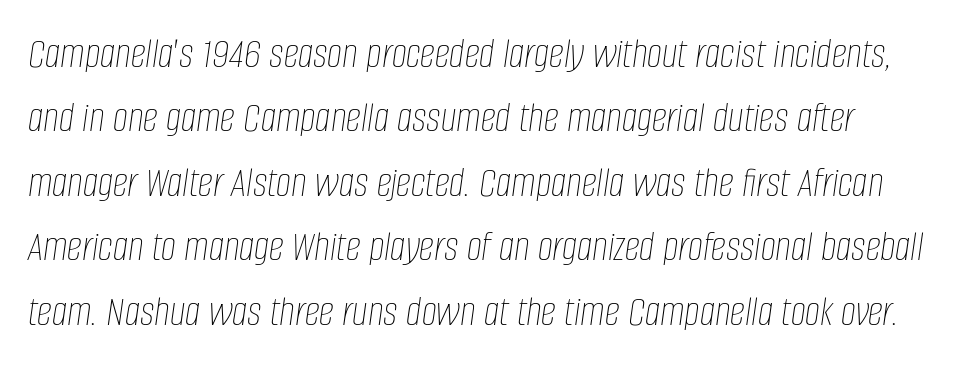
{"italic": "yes", "lean": "right", "slant_degrees": 8, "bold": "no", "weight": "thin", "width": "condensed", "stroke_contrast": "low", "x_height": "large", "monospaced": "no", "underline": "no", "line_spacing": "normal", "line_spacing_ratio": 1.5, "letter_spacing": "normal", "letter_spacing_em": 0.0, "glyph_px": 43}
